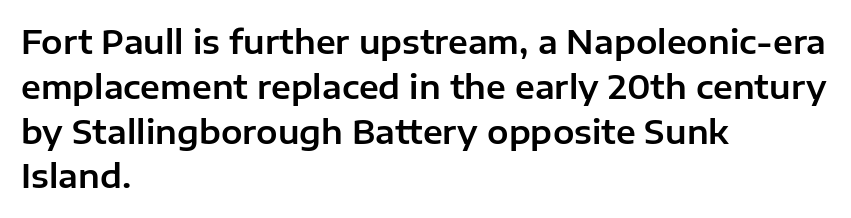
Q: Is the text italic (slanted)? A: No, it is upright.
Q: Is the typeface a serif or a sans-serif typeface? A: Sans-serif.
Q: Is the text underlined? A: No.
Q: How is the paragraph aligned? A: Left-aligned.
Q: Is the spacing between letters normal or unusually wide? A: Normal.
Q: Is the spacing between lines tight, normal or loose? A: Normal.
Q: Width (condensed, normal, or wide)? A: Normal.
Q: Stroke contrast? A: Low.
Q: x-height? A: Medium.
Q: Monospaced? A: No.
